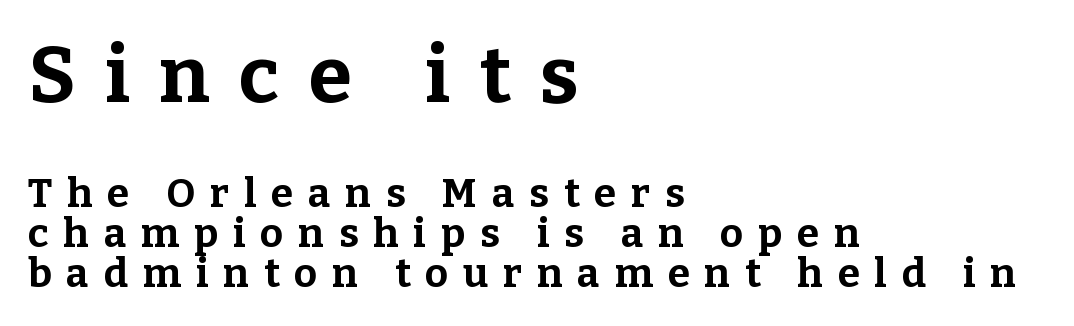
{"serif": "yes", "italic": "no", "bold": "yes", "weight": "bold", "width": "normal", "stroke_contrast": "low", "x_height": "medium", "monospaced": "no", "underline": "no", "align": "left", "line_spacing": "tight", "line_spacing_ratio": 0.99, "letter_spacing": "wide", "letter_spacing_em": 0.37, "larger_block": "first", "size_ratio": 1.98, "glyph_px": 79}
